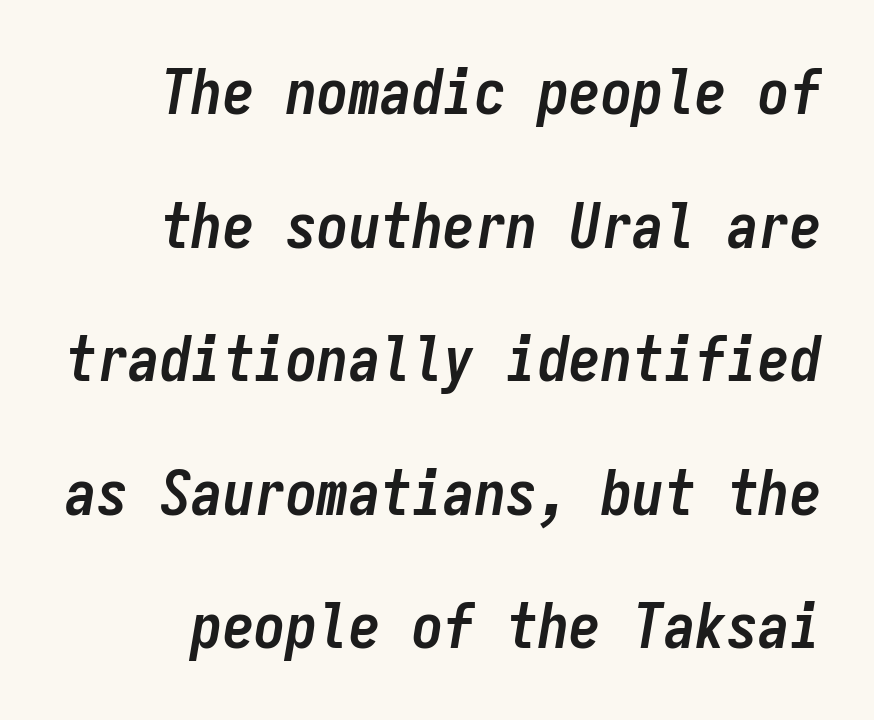
{"italic": "yes", "lean": "right", "slant_degrees": 9, "bold": "yes", "weight": "semibold", "width": "condensed", "stroke_contrast": "low", "x_height": "medium", "monospaced": "yes", "underline": "no", "line_spacing": "loose", "line_spacing_ratio": 2.12, "letter_spacing": "normal", "letter_spacing_em": 0.0, "glyph_px": 63}
